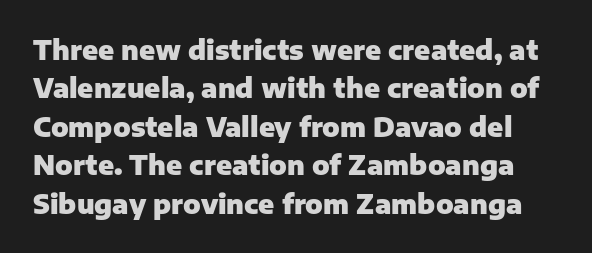
Q: Is the text bold? A: Yes.
Q: Is the text italic (slanted)? A: No, it is upright.
Q: Is the text underlined? A: No.
Q: Is the spacing between letters normal or unusually wide? A: Normal.
Q: Is the spacing between lines tight, normal or loose? A: Normal.
